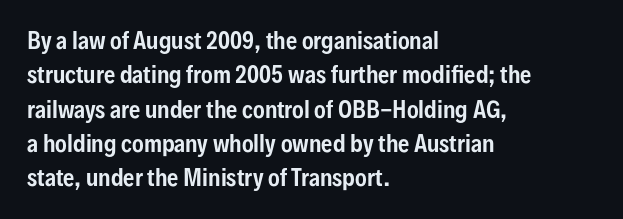
Teacher's note: observe the even left margin — that is flush-left alignment. The passage shown has conventional tracking throughout. It's the straight-up-and-down kind of type. The block of text has a typical density, with ordinary space between rows. The area under the type is left untouched.
